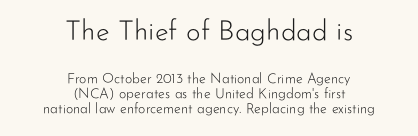
Q: Is the text bold? A: No.
Q: Is the text italic (slanted)? A: No, it is upright.
Q: Is the typeface a serif or a sans-serif typeface? A: Sans-serif.
Q: Is the text underlined? A: No.
Q: How is the paragraph aligned? A: Centered.
Q: Is the spacing between letters normal or unusually wide? A: Normal.
Q: Is the spacing between lines tight, normal or loose? A: Tight.
Q: Which block of text is set in a larger size, the first (top) or the second (bottom)? A: The first (top) one.
Q: Width (condensed, normal, or wide)? A: Normal.
Q: Stroke contrast? A: Low.
Q: x-height? A: Small.
Q: Monospaced? A: No.
